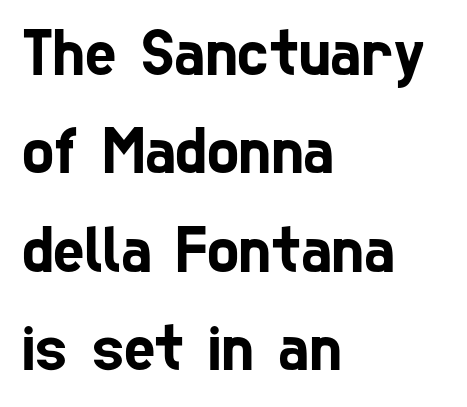
The rendering uses natural spacing where letterforms have individual widths. The zone under the glyphs is completely vacant. A classic flush-left, rag-right setting is used for this passage. The vertical gap from one line to the next is medium. Regarding serifs, this sample does without them. Words appear dense and cohesive because spacing is normal.
